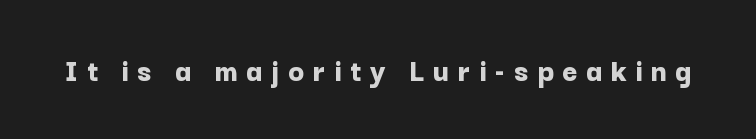
The image shows 33 px bold sans-serif type, upright; set unusually wide letter spacing (+0.26 em), not underlined; low stroke contrast and a medium x-height.
